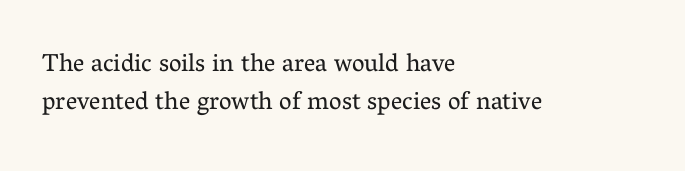
The image shows 25 px text type, upright; set left-aligned, normal line spacing (1.54x), normal letter spacing, not underlined.
